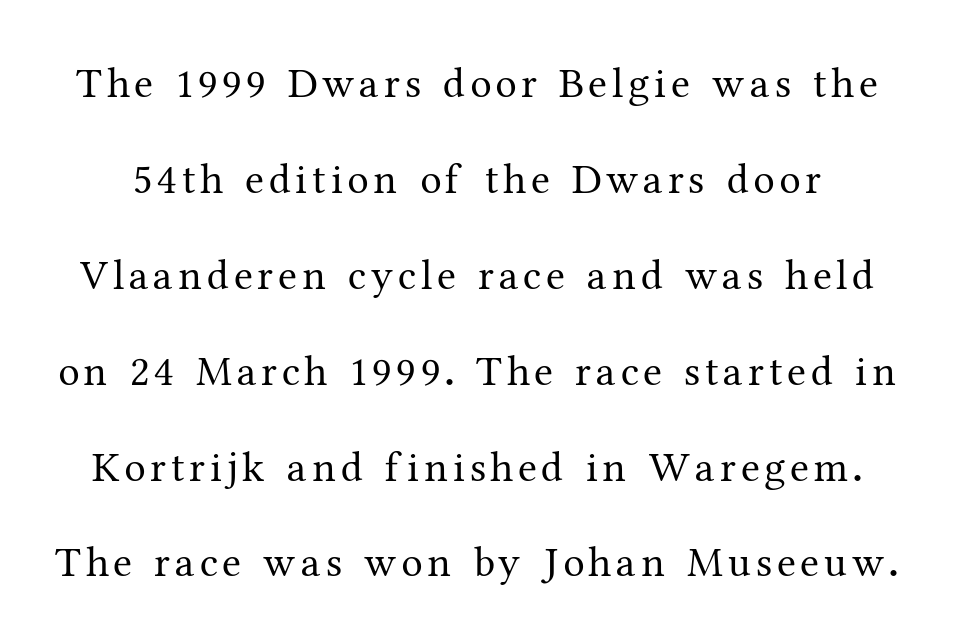
The characters are drawn with everyday or finer stroke widths. Ordinary non-slanted type is in use. Underline: absent. Proportional: the letters do not fall into vertical columns. One glance says open: line gaps are wider than usual.
